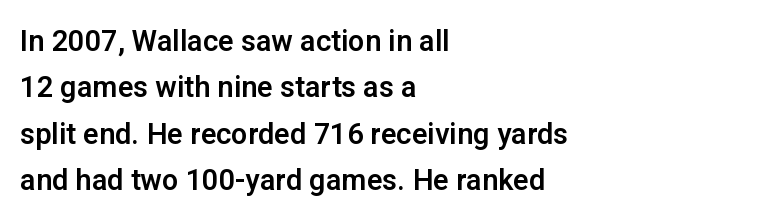
The image shows 29 px sans-serif type, upright; set left-aligned, normal line spacing (1.6x), normal letter spacing, not underlined; low stroke contrast and a medium x-height.
